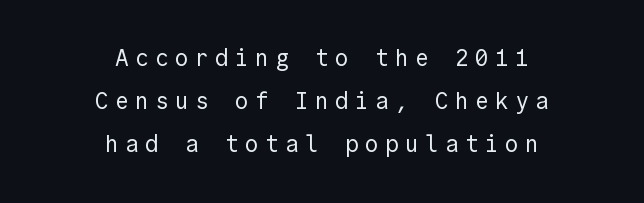
{"italic": "no", "bold": "no", "underline": "no", "align": "center", "line_spacing_ratio": 1.87, "letter_spacing": "wide", "letter_spacing_em": 0.27, "glyph_px": 23}
